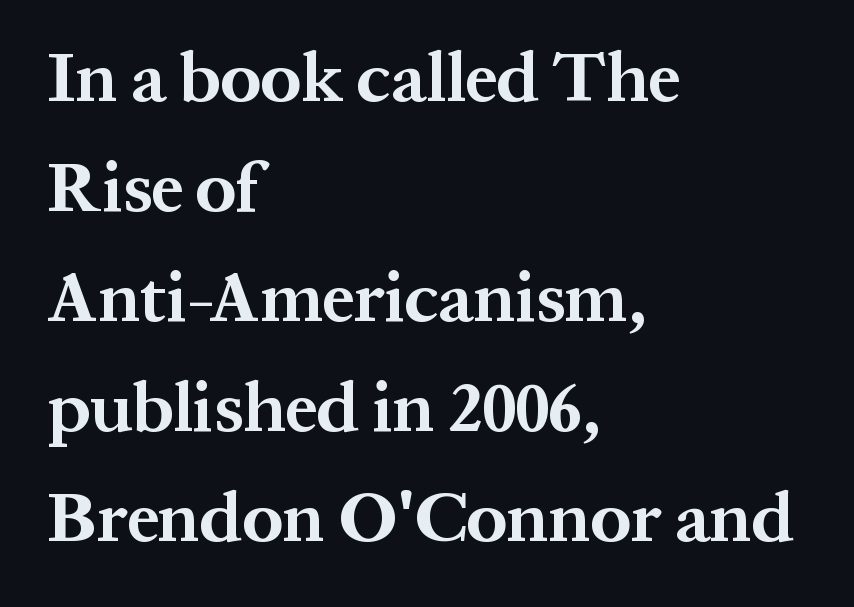
{"serif": "yes", "italic": "no", "bold": "yes", "weight": "bold", "width": "normal", "stroke_contrast": "medium", "x_height": "medium", "monospaced": "no", "underline": "no", "align": "left", "line_spacing": "normal", "line_spacing_ratio": 1.55, "letter_spacing": "normal", "letter_spacing_em": 0.0, "glyph_px": 71}
